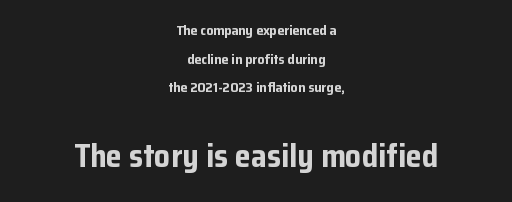
Q: Is the text bold? A: Yes.
Q: Is the text italic (slanted)? A: No, it is upright.
Q: Is the typeface a serif or a sans-serif typeface? A: Sans-serif.
Q: Is the text underlined? A: No.
Q: How is the paragraph aligned? A: Centered.
Q: Is the spacing between letters normal or unusually wide? A: Normal.
Q: Is the spacing between lines tight, normal or loose? A: Loose.
Q: Which block of text is set in a larger size, the first (top) or the second (bottom)? A: The second (bottom) one.
Q: Width (condensed, normal, or wide)? A: Normal.
Q: Stroke contrast? A: Low.
Q: x-height? A: Medium.
Q: Monospaced? A: No.
